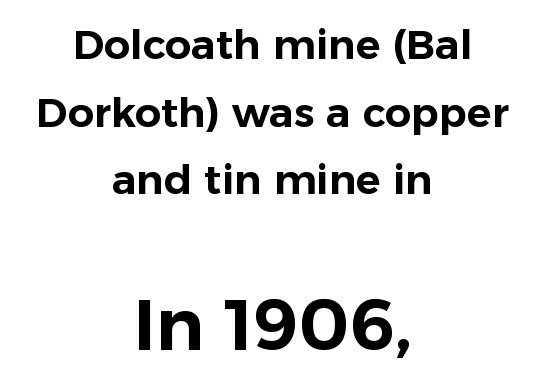
The face used here is proportionally spaced, like ordinary book or web type. Layout note: lines centered. Here the second block reads like a headline and the first like body copy. There is no visible air inserted between adjacent glyphs.
